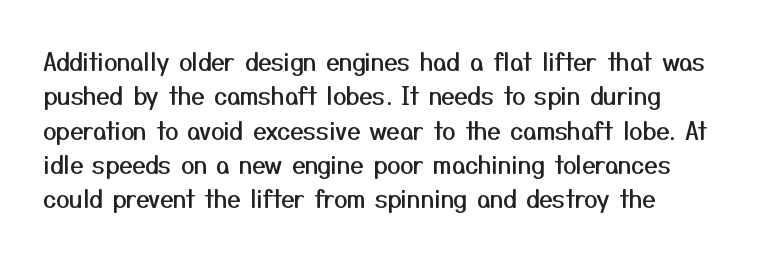
{"italic": "no", "underline": "no", "align": "left", "line_spacing": "normal", "line_spacing_ratio": 1.43, "letter_spacing": "normal", "letter_spacing_em": 0.0, "glyph_px": 24}
